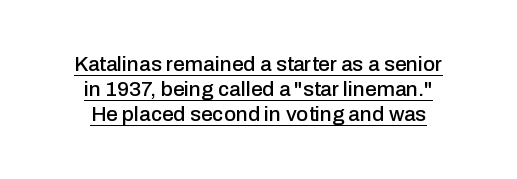
This sample is center-justified, so both line endings float freely. The specimen includes a rule beneath the text block's lines. Default kerning and tracking; the words read as compact shapes. Characters remain perfectly vertical along every line.
